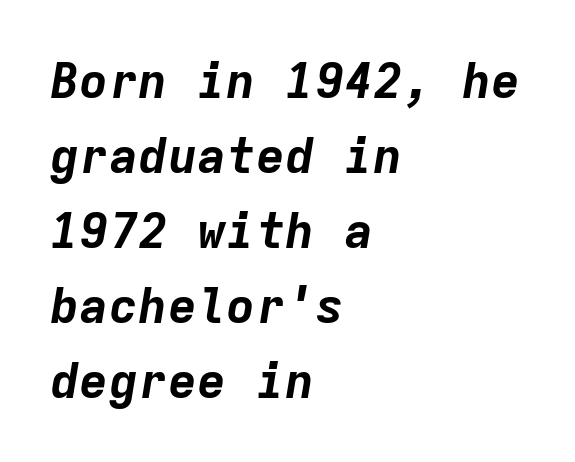
The image shows 49 px bold type, italic (leaning right), monospaced; set left-aligned, normal line spacing (1.53x), normal letter spacing, not underlined; low stroke contrast and a medium x-height.
